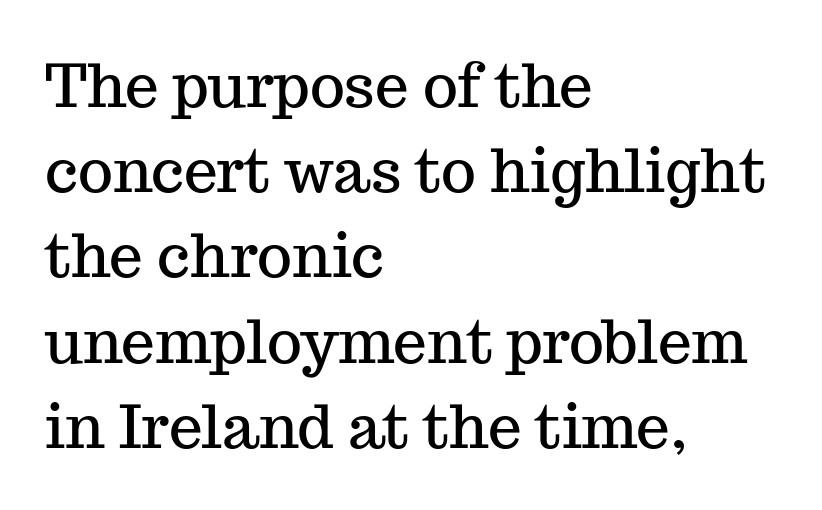
Q: Is the text italic (slanted)? A: No, it is upright.
Q: Is the typeface a serif or a sans-serif typeface? A: Serif.
Q: Is the text underlined? A: No.
Q: How is the paragraph aligned? A: Left-aligned.
Q: Is the spacing between letters normal or unusually wide? A: Normal.
Q: Is the spacing between lines tight, normal or loose? A: Normal.
Q: Width (condensed, normal, or wide)? A: Normal.
Q: Stroke contrast? A: Medium.
Q: x-height? A: Medium.
Q: Monospaced? A: No.
